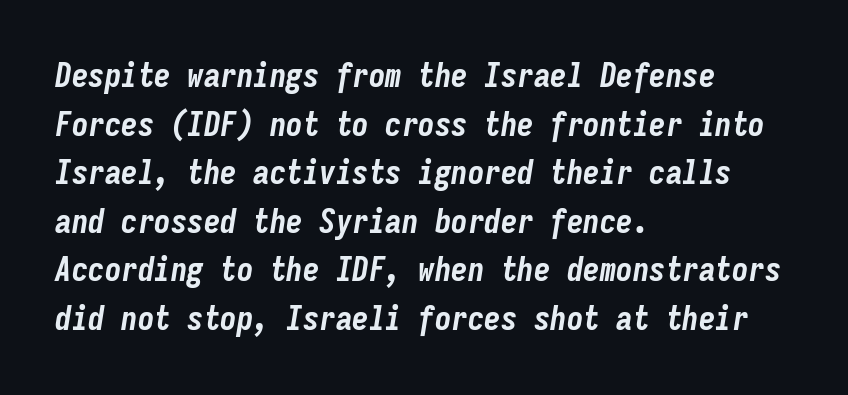
Q: Is the text bold? A: Yes.
Q: Is the text italic (slanted)? A: Yes, it leans right by about 9 degrees.
Q: Is the text underlined? A: No.
Q: How is the paragraph aligned? A: Left-aligned.
Q: Is the spacing between letters normal or unusually wide? A: Normal.
Q: Is the spacing between lines tight, normal or loose? A: Normal.
Q: Width (condensed, normal, or wide)? A: Condensed.
Q: Stroke contrast? A: Low.
Q: x-height? A: Medium.
Q: Monospaced? A: Yes.
